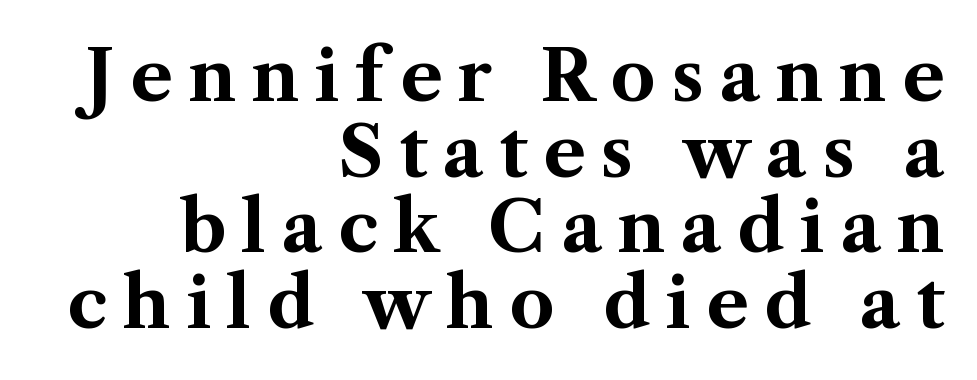
The image shows 70 px bold serif type, upright; set right-aligned, tight line spacing (1.08x), unusually wide letter spacing (+0.22 em), not underlined; medium stroke contrast and a medium x-height.
